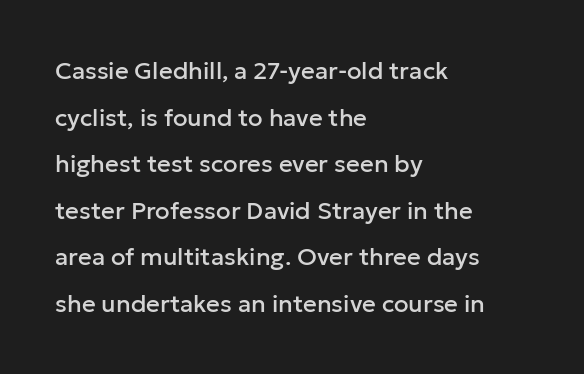
The image shows 24 px text type, upright; set left-aligned, loose line spacing (1.94x), normal letter spacing, not underlined.
